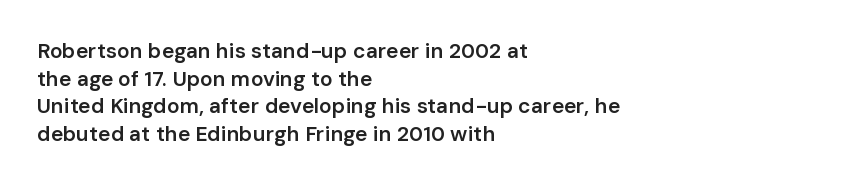
This sample uses plain, unmodified letter spacing. The foot of each line stays bare and open. The leading is moderate, giving the passage an even texture. A somewhat darkened texture: the type is semibold rather than bold.
